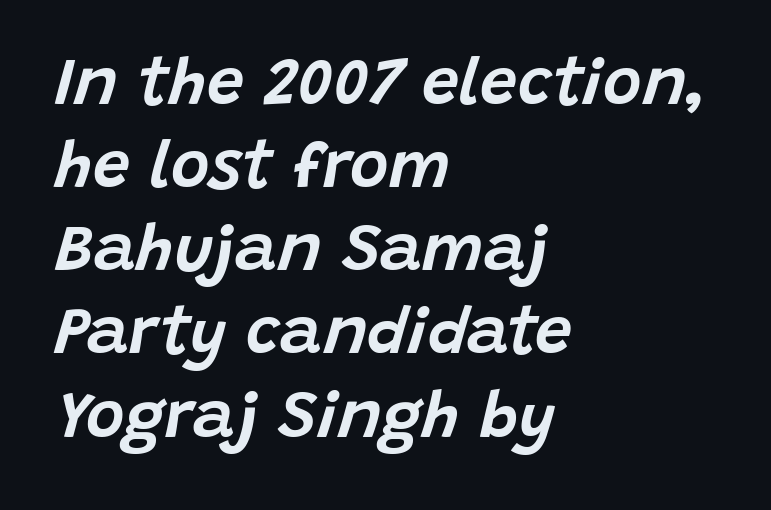
The image shows 66 px text type, italic (leaning right); set left-aligned, normal line spacing (1.26x), normal letter spacing, not underlined; low stroke contrast and a large x-height.
